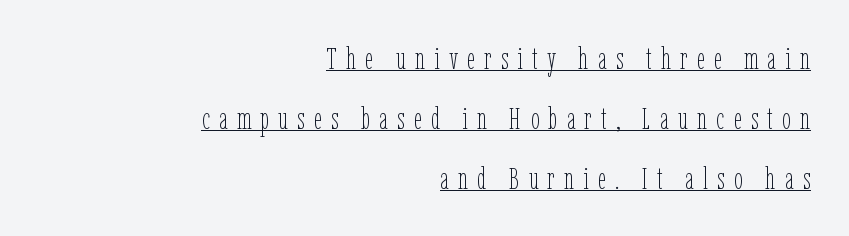
{"italic": "no", "bold": "no", "weight": "thin", "width": "condensed", "stroke_contrast": "low", "x_height": "medium", "monospaced": "no", "underline": "yes", "align": "right", "line_spacing": "loose", "line_spacing_ratio": 1.93, "letter_spacing": "wide", "letter_spacing_em": 0.3, "glyph_px": 31}
